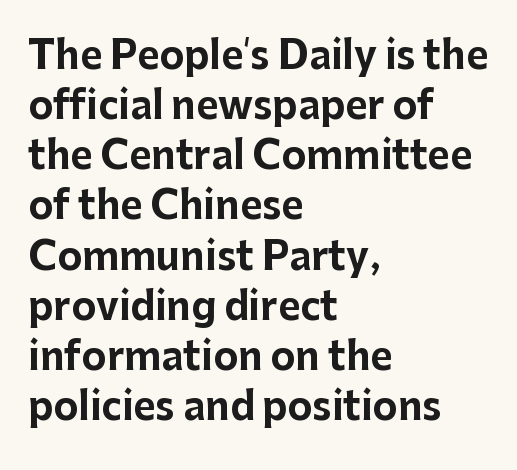
The typesetter chose a ragged-right arrangement here. Notice how descenders clear the ascenders below comfortably — that's standard leading. Rule under the text: the space is simply empty. Heavy-handed strokes throughout: this text is bold. The face used here is rendered with its standard letterfit.
